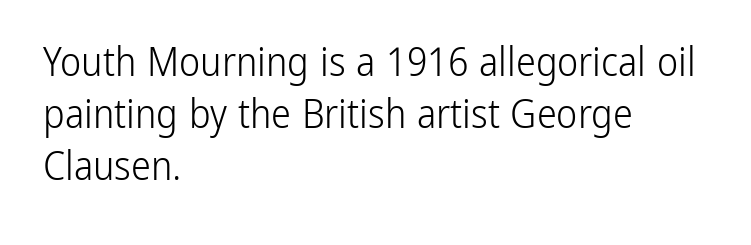
Q: Is the text bold? A: No.
Q: Is the text italic (slanted)? A: No, it is upright.
Q: Is the typeface a serif or a sans-serif typeface? A: Sans-serif.
Q: Is the text underlined? A: No.
Q: How is the paragraph aligned? A: Left-aligned.
Q: Is the spacing between letters normal or unusually wide? A: Normal.
Q: Is the spacing between lines tight, normal or loose? A: Normal.
Q: Width (condensed, normal, or wide)? A: Condensed.
Q: Stroke contrast? A: Low.
Q: x-height? A: Medium.
Q: Monospaced? A: No.
